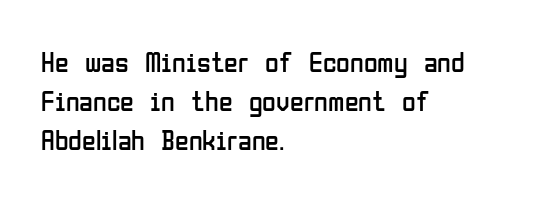
{"serif": "no", "italic": "no", "bold": "no", "weight": "regular", "width": "condensed", "stroke_contrast": "low", "x_height": "medium", "monospaced": "no", "underline": "no", "align": "left", "line_spacing": "normal", "line_spacing_ratio": 1.39, "letter_spacing": "normal", "letter_spacing_em": 0.0, "glyph_px": 28}
